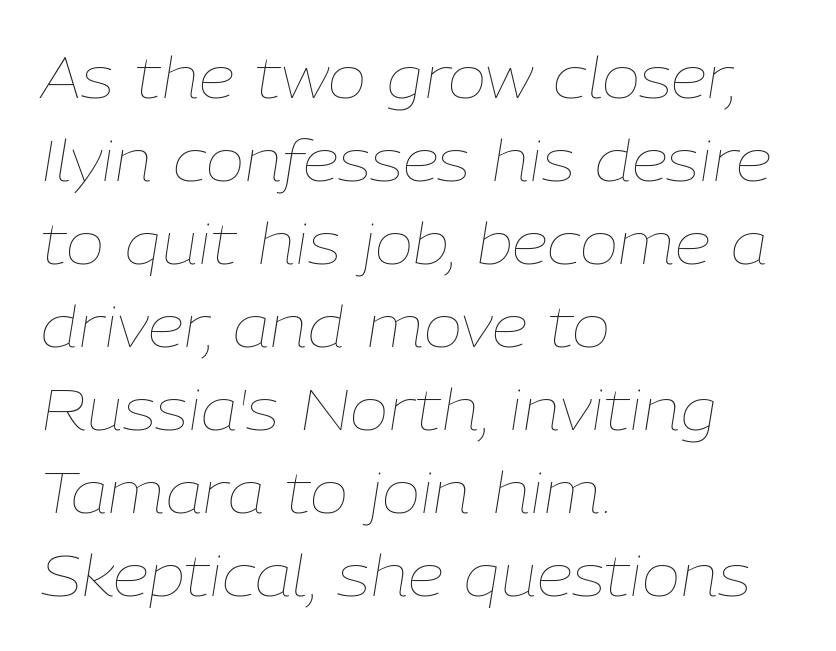
Q: Is the text bold? A: No.
Q: Is the text italic (slanted)? A: Yes, it leans right by about 9 degrees.
Q: Is the text underlined? A: No.
Q: How is the paragraph aligned? A: Left-aligned.
Q: Is the spacing between letters normal or unusually wide? A: Normal.
Q: Is the spacing between lines tight, normal or loose? A: Normal.
Q: Width (condensed, normal, or wide)? A: Normal.
Q: Stroke contrast? A: Low.
Q: x-height? A: Medium.
Q: Monospaced? A: No.
